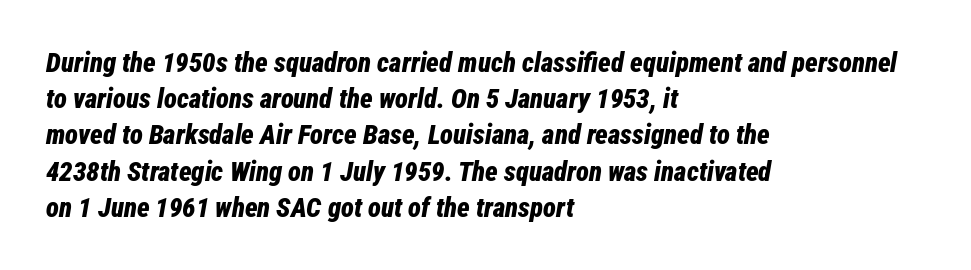
The glyphs have the mass of a bold cut. Vertically, the passage feels balanced, rows spaced as you'd expect. The specimen omits any rule beneath the text block's lines. The passage is arranged the way most books set body copy — flush left.
